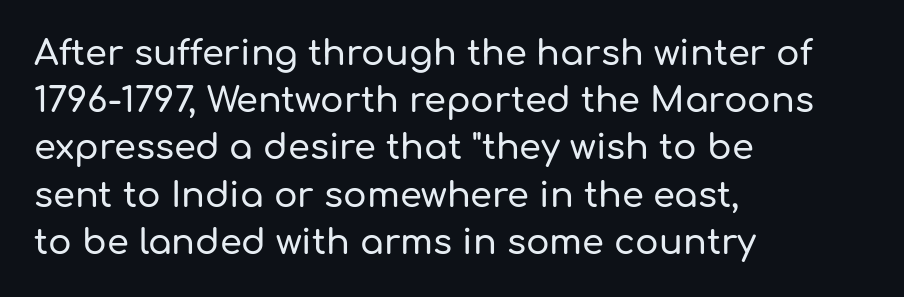
Q: Is the text italic (slanted)? A: No, it is upright.
Q: Is the typeface a serif or a sans-serif typeface? A: Sans-serif.
Q: Is the text underlined? A: No.
Q: How is the paragraph aligned? A: Left-aligned.
Q: Is the spacing between letters normal or unusually wide? A: Normal.
Q: Is the spacing between lines tight, normal or loose? A: Normal.
Q: Width (condensed, normal, or wide)? A: Normal.
Q: Stroke contrast? A: Low.
Q: x-height? A: Medium.
Q: Monospaced? A: No.
